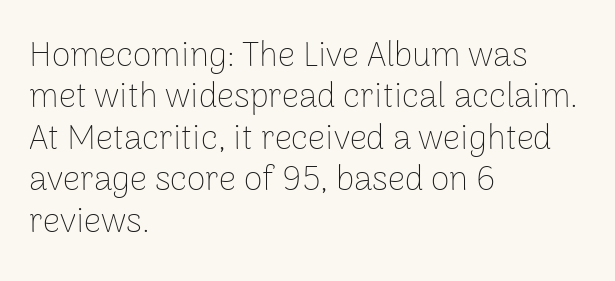
The image shows 34 px thin sans-serif type, upright; set left-aligned, line spacing 1.22x, normal letter spacing, not underlined; low stroke contrast and a medium x-height.
